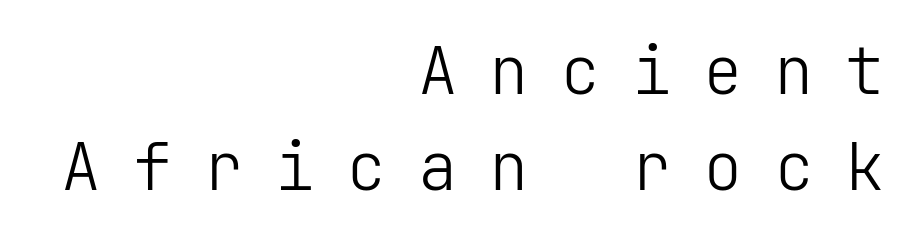
Q: Is the text bold? A: No.
Q: Is the text italic (slanted)? A: No, it is upright.
Q: Is the typeface a serif or a sans-serif typeface? A: Sans-serif.
Q: Is the text underlined? A: No.
Q: How is the paragraph aligned? A: Right-aligned.
Q: Is the spacing between letters normal or unusually wide? A: Unusually wide.
Q: Is the spacing between lines tight, normal or loose? A: Normal.
Q: Width (condensed, normal, or wide)? A: Normal.
Q: Stroke contrast? A: Low.
Q: x-height? A: Medium.
